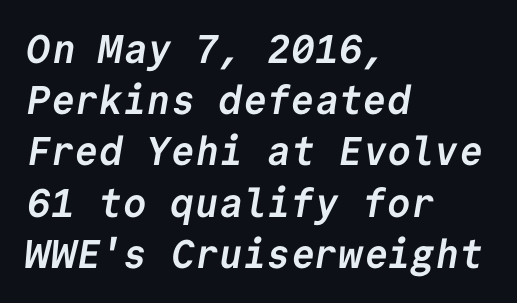
{"serif": "no", "bold": "yes", "weight": "semibold", "width": "normal", "stroke_contrast": "low", "x_height": "medium", "monospaced": "yes", "underline": "no", "align": "left", "line_spacing": "normal", "line_spacing_ratio": 1.28, "letter_spacing": "normal", "letter_spacing_em": 0.0, "glyph_px": 40}
